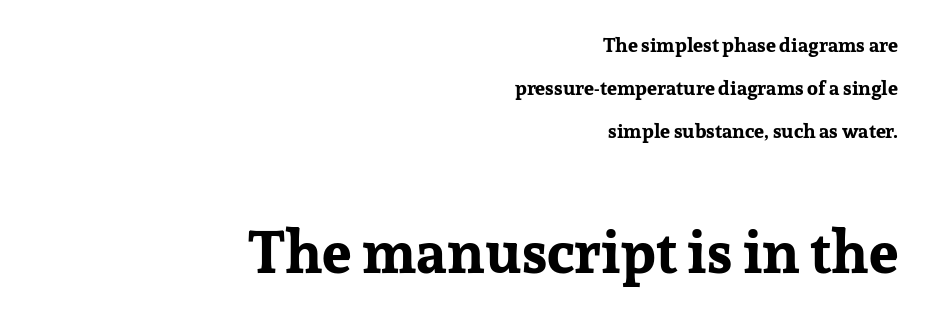
Q: Is the text bold? A: Yes.
Q: Is the text italic (slanted)? A: No, it is upright.
Q: Is the typeface a serif or a sans-serif typeface? A: Serif.
Q: Is the text underlined? A: No.
Q: How is the paragraph aligned? A: Right-aligned.
Q: Is the spacing between letters normal or unusually wide? A: Normal.
Q: Is the spacing between lines tight, normal or loose? A: Loose.
Q: Which block of text is set in a larger size, the first (top) or the second (bottom)? A: The second (bottom) one.
Q: Width (condensed, normal, or wide)? A: Normal.
Q: Stroke contrast? A: Low.
Q: x-height? A: Medium.
Q: Monospaced? A: No.
